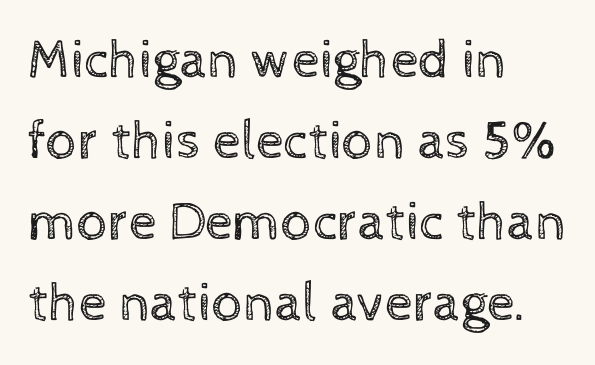
Every row of glyphs begins at an identical x-position on the left. Normally led — the rows are evenly, conventionally spaced. Does the lettering tilt? It doesn't — this is upright. Bold? No — there's no thickening of the strokes. Only glyphs here, with clear space below each row.
